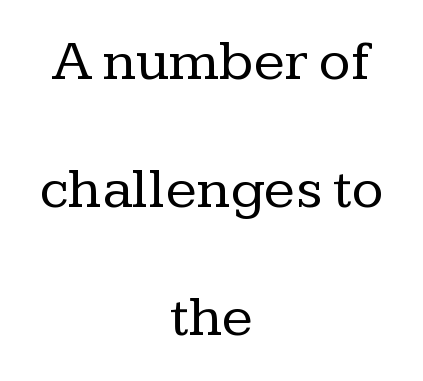
{"serif": "yes", "italic": "no", "bold": "no", "weight": "regular", "width": "normal", "stroke_contrast": "low", "x_height": "medium", "monospaced": "no", "underline": "no", "align": "center", "line_spacing": "loose", "line_spacing_ratio": 2.21, "letter_spacing": "normal", "letter_spacing_em": 0.0, "glyph_px": 58}
